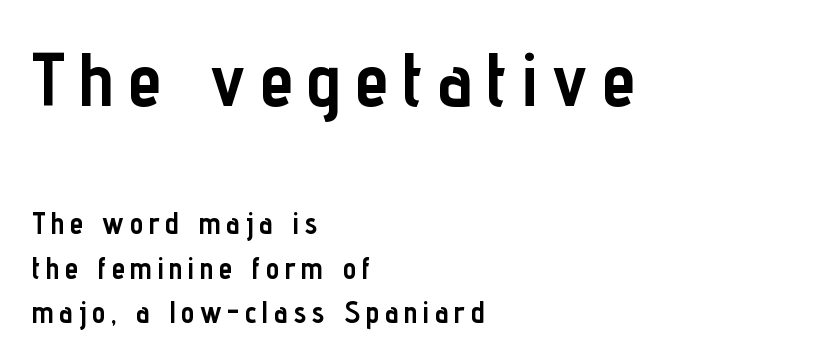
The initial chunk of copy outweighs the following chunk in type size. Note: no serifs on the glyphs. Bare-footed words on every line. The vertical gap from one line to the next is medium. Italic: no, the glyphs are upright roman.
